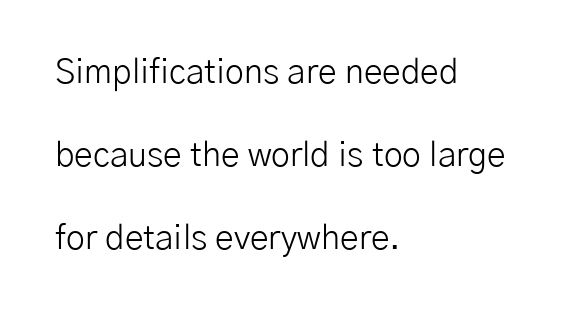
Q: Is the text bold? A: No.
Q: Is the text italic (slanted)? A: No, it is upright.
Q: Is the typeface a serif or a sans-serif typeface? A: Sans-serif.
Q: Is the text underlined? A: No.
Q: How is the paragraph aligned? A: Left-aligned.
Q: Is the spacing between letters normal or unusually wide? A: Normal.
Q: Is the spacing between lines tight, normal or loose? A: Loose.
Q: Width (condensed, normal, or wide)? A: Normal.
Q: Stroke contrast? A: Low.
Q: x-height? A: Medium.
Q: Monospaced? A: No.
